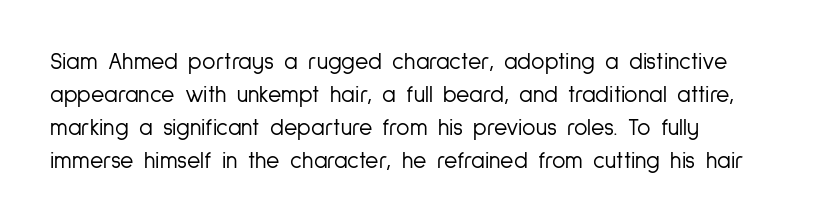
The gap between lines stays unmarked. Heft: none added — not bold. This rendering leaves character spacing at its baseline value. Do the letters lean? They stand straight. The rendering uses a moderate line-height, typical for paragraphs.
